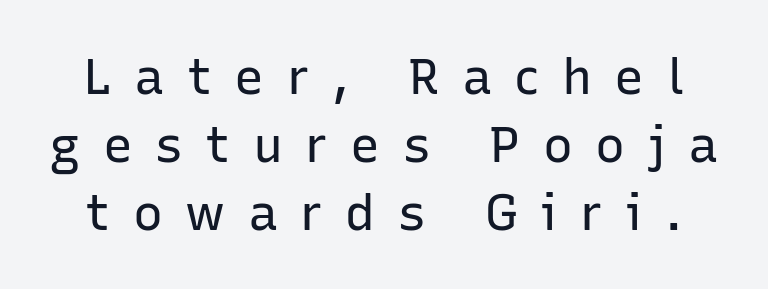
{"serif": "no", "italic": "no", "bold": "no", "weight": "regular", "width": "normal", "stroke_contrast": "low", "x_height": "medium", "monospaced": "no", "underline": "no", "line_spacing": "normal", "line_spacing_ratio": 1.36, "letter_spacing": "wide", "letter_spacing_em": 0.45, "glyph_px": 50}
